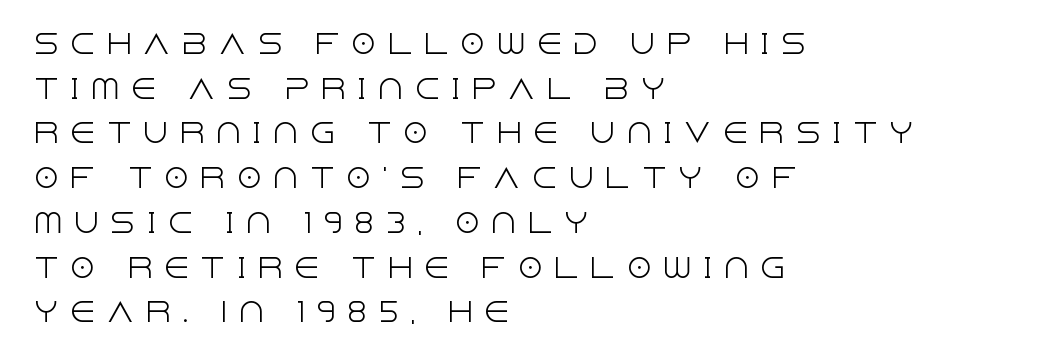
Q: Is the text bold? A: No.
Q: Is the text italic (slanted)? A: No, it is upright.
Q: Is the text underlined? A: No.
Q: How is the paragraph aligned? A: Left-aligned.
Q: Is the spacing between letters normal or unusually wide? A: Unusually wide.
